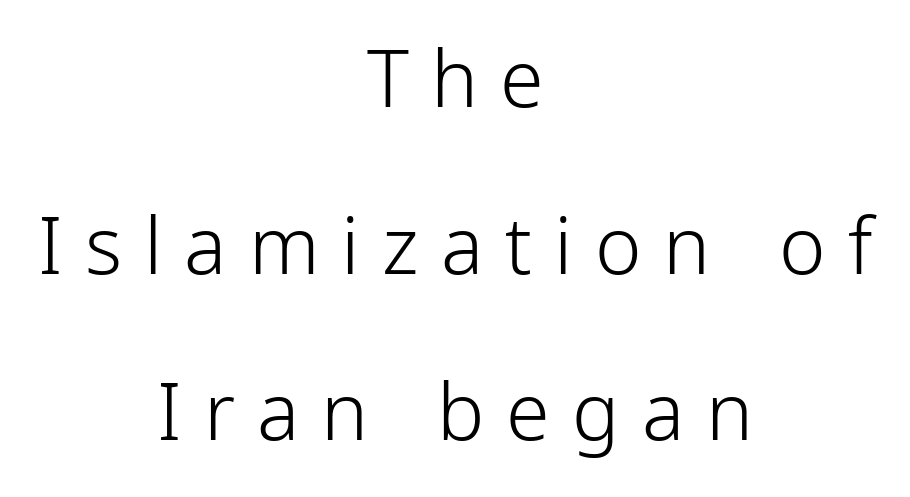
Q: Is the text bold? A: No.
Q: Is the text italic (slanted)? A: No, it is upright.
Q: Is the typeface a serif or a sans-serif typeface? A: Sans-serif.
Q: Is the text underlined? A: No.
Q: How is the paragraph aligned? A: Centered.
Q: Is the spacing between letters normal or unusually wide? A: Unusually wide.
Q: Is the spacing between lines tight, normal or loose? A: Loose.
Q: Width (condensed, normal, or wide)? A: Condensed.
Q: Stroke contrast? A: Low.
Q: x-height? A: Medium.
Q: Monospaced? A: No.
